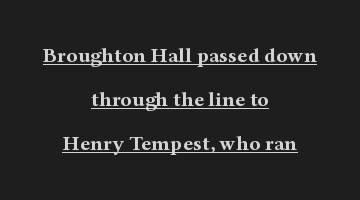
The image shows 21 px bold type, upright; set centered, loose line spacing (2.1x), normal letter spacing, underlined.
